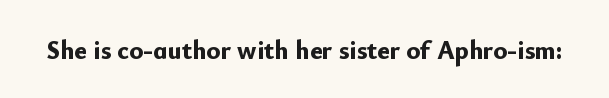
Only glyphs here, with clear space below each row. Rendered with straight, roman letterforms. The glyphs have the mass of a bold cut. Observe the ordinary spacing: letters are neighbours, not strangers.
